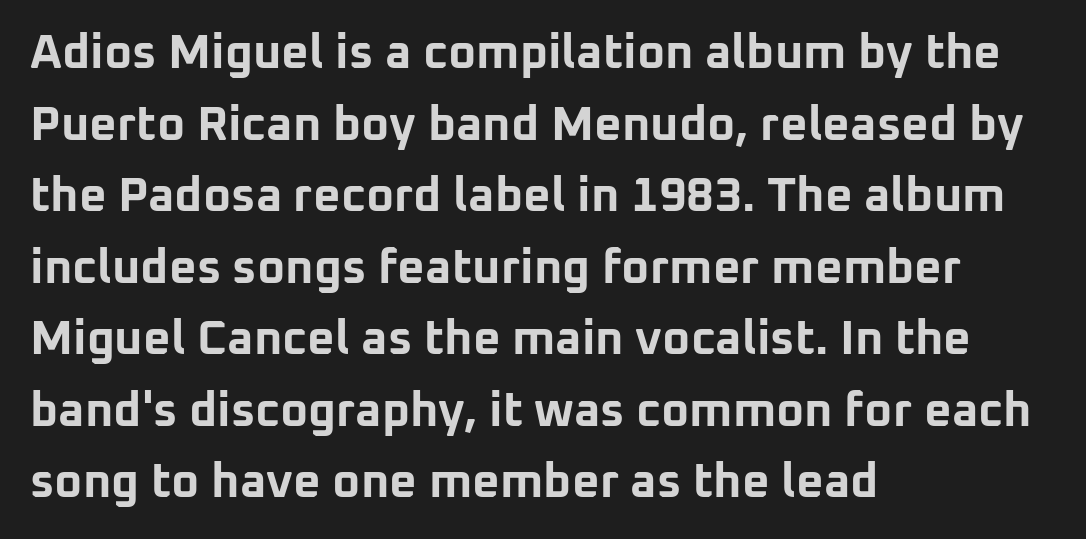
Q: Is the text bold? A: Yes.
Q: Is the text italic (slanted)? A: No, it is upright.
Q: Is the typeface a serif or a sans-serif typeface? A: Sans-serif.
Q: Is the text underlined? A: No.
Q: How is the paragraph aligned? A: Left-aligned.
Q: Is the spacing between letters normal or unusually wide? A: Normal.
Q: Is the spacing between lines tight, normal or loose? A: Normal.
Q: Width (condensed, normal, or wide)? A: Normal.
Q: Stroke contrast? A: Low.
Q: x-height? A: Medium.
Q: Monospaced? A: No.
